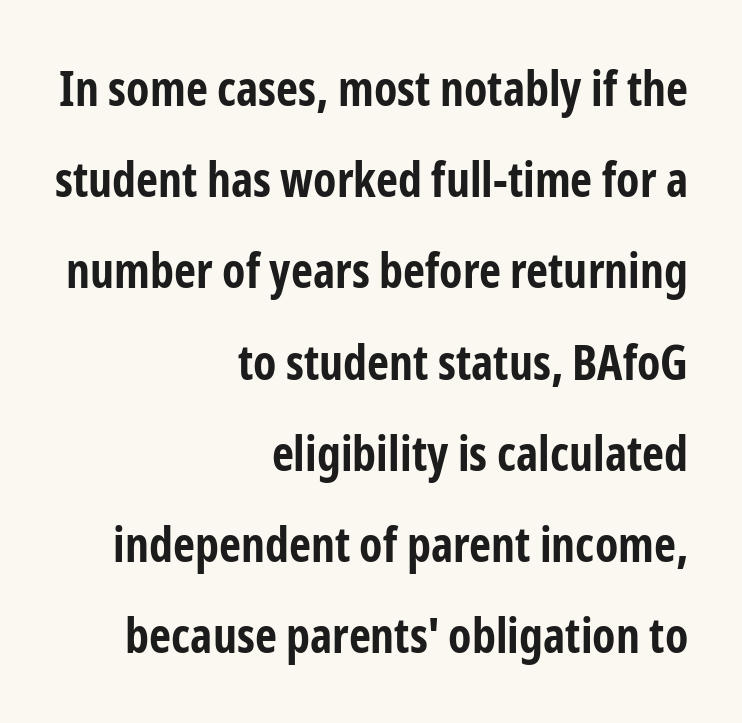
The image shows 48 px bold, condensed sans-serif type, upright; set right-aligned, loose line spacing (1.9x), normal letter spacing, not underlined; low stroke contrast and a medium x-height.
